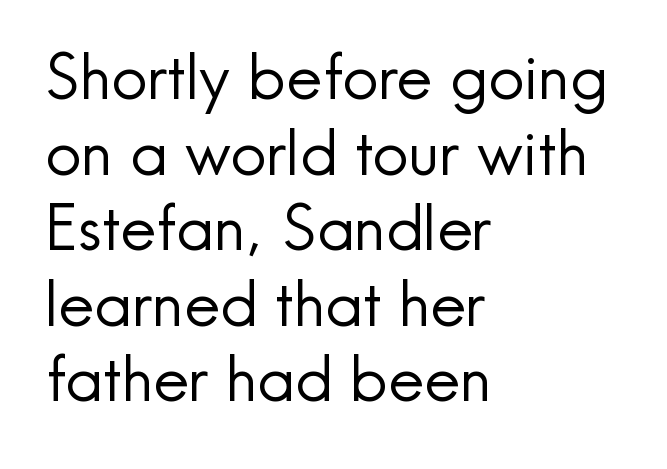
Horizontally, the lines are justified to the leading edge only. Looks like regular typesetting: each glyph gets only the width it needs. Decoration check: the copy has no underline. Classification — sans serif. Characters remain perfectly vertical along every line. The strokes carry an ordinary text weight at most.
